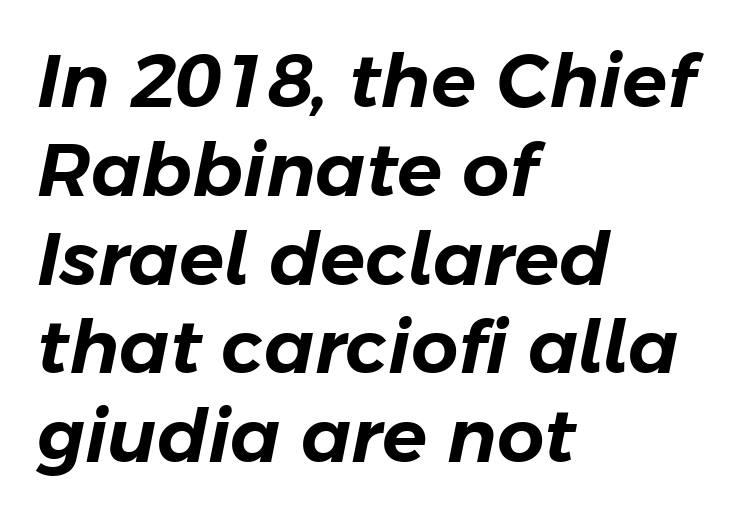
{"italic": "yes", "lean": "right", "slant_degrees": 11, "width": "normal", "stroke_contrast": "low", "x_height": "medium", "monospaced": "no", "underline": "no", "align": "left", "line_spacing_ratio": 1.2, "letter_spacing": "normal", "letter_spacing_em": 0.0, "glyph_px": 74}
